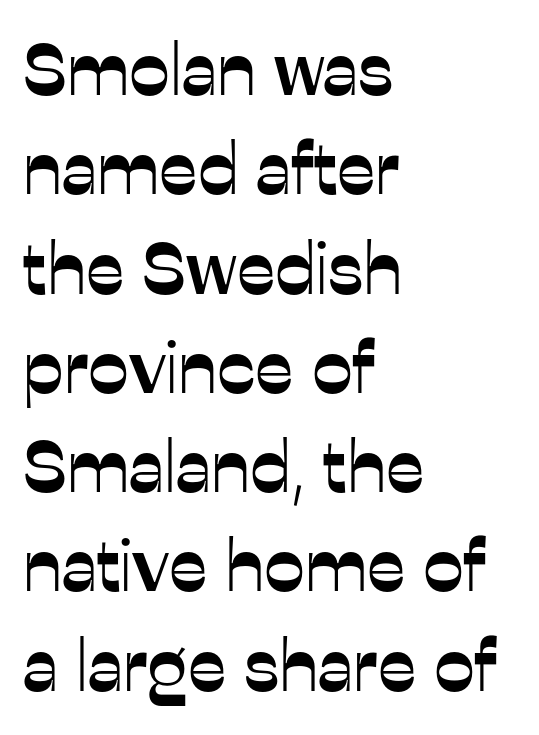
Leading: standard. Line starts are locked; line ends wander. The letters sit at their default tracking, neither squeezed nor spread. Unmarked baselines from the first word to the last. Varying glyph widths throughout — classic text-font behaviour.
